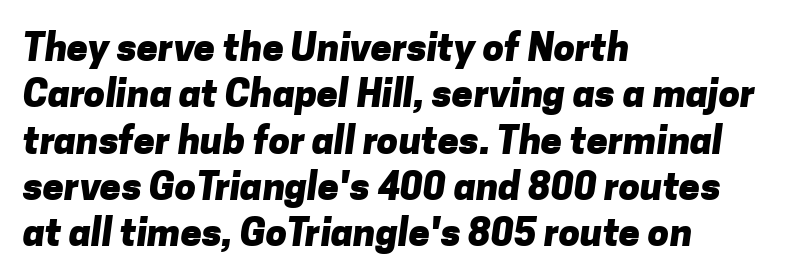
The image shows 38 px heavy sans-serif type; set left-aligned, line spacing 1.22x, normal letter spacing, not underlined; low stroke contrast and a medium x-height.
